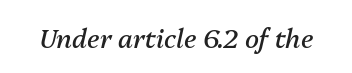
Vertical stems look standard width or narrower in stroke. Notice how the stems are inclined rather than vertical — that's the hallmark of italics. The words here are not underlined. Students, note that the glyphs here touch the page at normal intervals.
